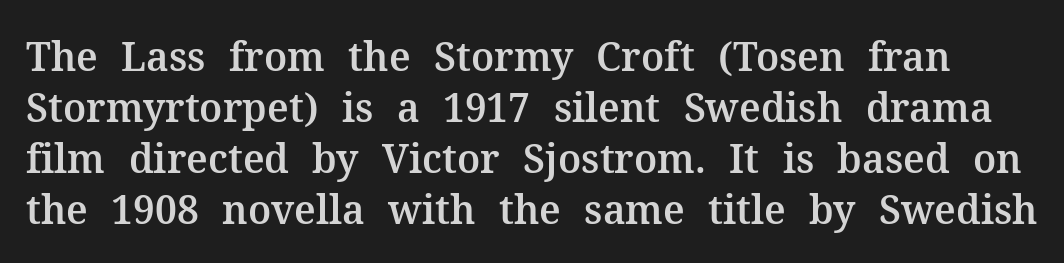
Q: Is the text italic (slanted)? A: No, it is upright.
Q: Is the typeface a serif or a sans-serif typeface? A: Serif.
Q: Is the text underlined? A: No.
Q: Is the spacing between letters normal or unusually wide? A: Normal.
Q: Is the spacing between lines tight, normal or loose? A: Normal.
Q: Width (condensed, normal, or wide)? A: Normal.
Q: Stroke contrast? A: Medium.
Q: x-height? A: Medium.
Q: Monospaced? A: No.
